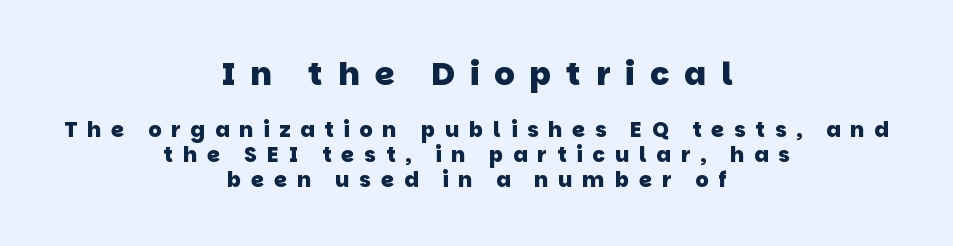
Q: Is the text bold? A: Yes.
Q: Is the typeface a serif or a sans-serif typeface? A: Sans-serif.
Q: Is the text underlined? A: No.
Q: How is the paragraph aligned? A: Centered.
Q: Is the spacing between letters normal or unusually wide? A: Unusually wide.
Q: Which block of text is set in a larger size, the first (top) or the second (bottom)? A: The first (top) one.
Q: Width (condensed, normal, or wide)? A: Normal.
Q: Stroke contrast? A: Low.
Q: x-height? A: Large.
Q: Monospaced? A: No.
